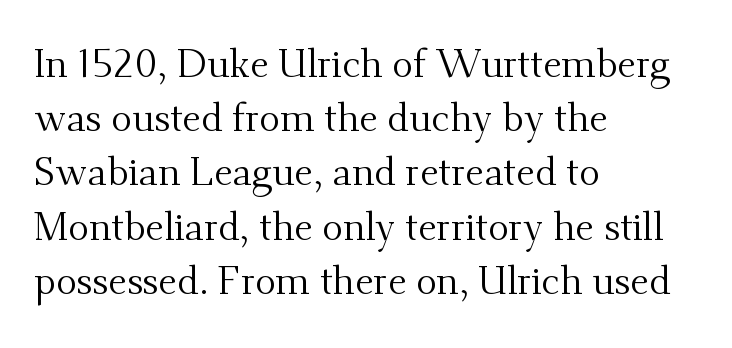
{"serif": "yes", "italic": "no", "bold": "no", "weight": "regular", "width": "normal", "stroke_contrast": "medium", "x_height": "small", "monospaced": "no", "underline": "no", "align": "left", "line_spacing": "normal", "line_spacing_ratio": 1.39, "letter_spacing": "normal", "letter_spacing_em": 0.0, "glyph_px": 39}
